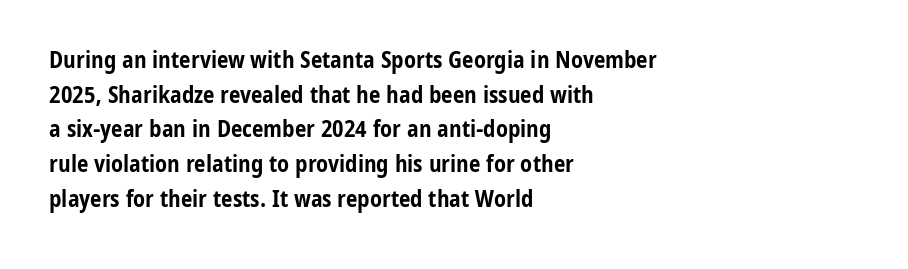
Every stem runs plumb, perpendicular to the baseline. The typesetting leans heavy: a genuine bold. Anything drawn beneath the words? Only blank space. The paragraph shown leans on its left margin. In terms of letterspacing, this is plain default setting. The space between consecutive lines is moderate.
